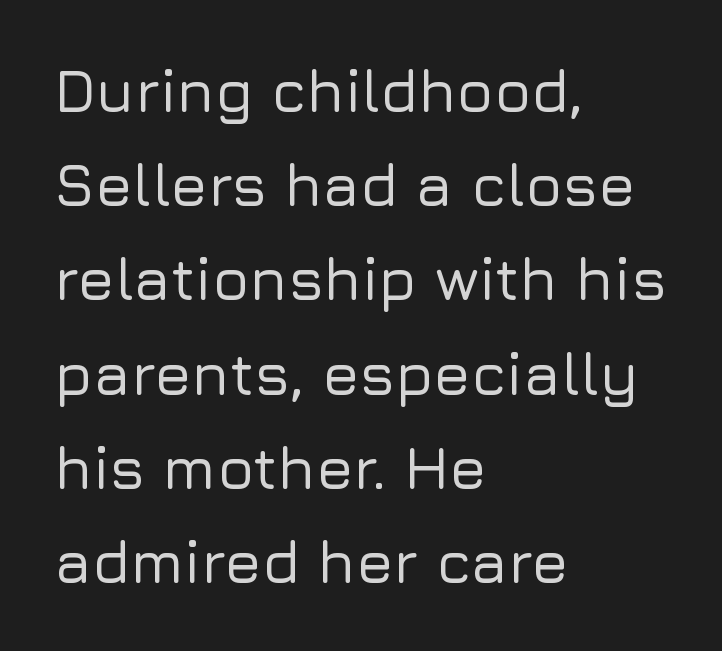
The image shows 60 px sans-serif type, upright; set left-aligned, normal line spacing (1.57x), normal letter spacing, not underlined; low stroke contrast and a medium x-height.
